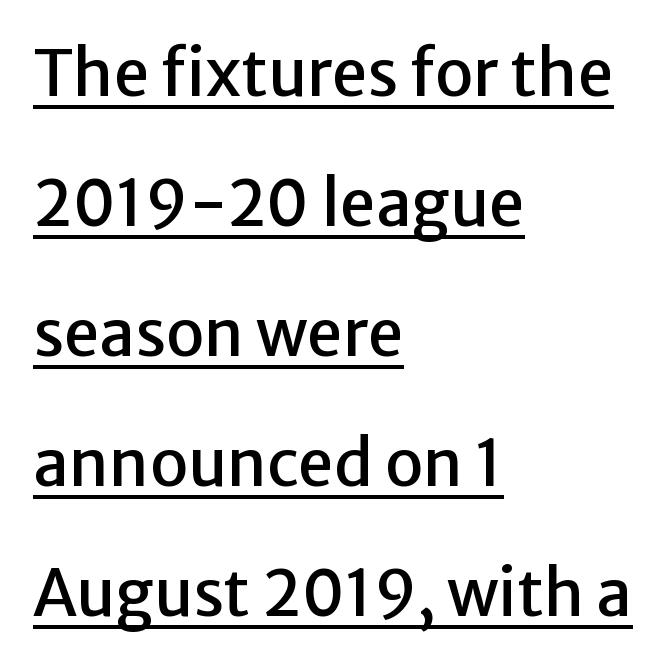
Q: Is the text italic (slanted)? A: No, it is upright.
Q: Is the typeface a serif or a sans-serif typeface? A: Sans-serif.
Q: Is the text underlined? A: Yes.
Q: How is the paragraph aligned? A: Left-aligned.
Q: Is the spacing between letters normal or unusually wide? A: Normal.
Q: Is the spacing between lines tight, normal or loose? A: Loose.
Q: Width (condensed, normal, or wide)? A: Normal.
Q: Stroke contrast? A: Low.
Q: x-height? A: Medium.
Q: Monospaced? A: No.
